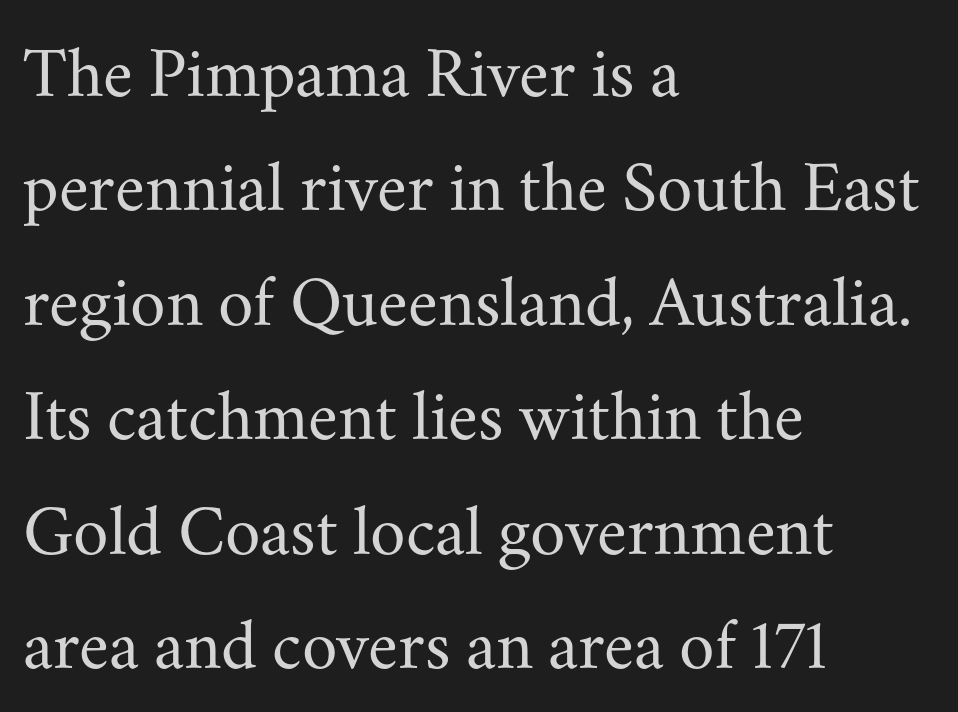
{"serif": "yes", "italic": "no", "bold": "no", "weight": "regular", "width": "normal", "stroke_contrast": "medium", "x_height": "small", "monospaced": "no", "underline": "no", "align": "left", "line_spacing": "normal", "line_spacing_ratio": 1.59, "letter_spacing": "normal", "letter_spacing_em": 0.0, "glyph_px": 72}
